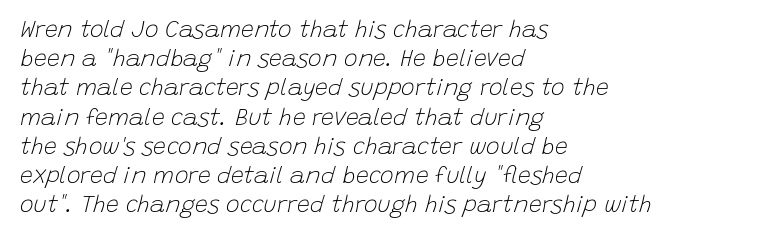
Q: Is the text bold? A: No.
Q: Is the text italic (slanted)? A: Yes, it leans right by about 15 degrees.
Q: Is the text underlined? A: No.
Q: How is the paragraph aligned? A: Left-aligned.
Q: Is the spacing between letters normal or unusually wide? A: Normal.
Q: Is the spacing between lines tight, normal or loose? A: Normal.
